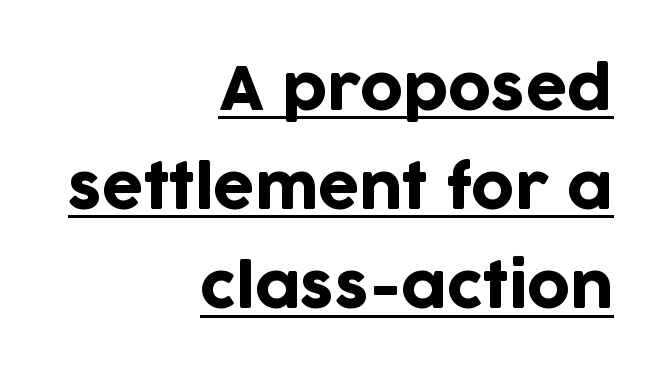
Q: Is the text italic (slanted)? A: No, it is upright.
Q: Is the typeface a serif or a sans-serif typeface? A: Sans-serif.
Q: Is the text underlined? A: Yes.
Q: How is the paragraph aligned? A: Right-aligned.
Q: Is the spacing between letters normal or unusually wide? A: Normal.
Q: Is the spacing between lines tight, normal or loose? A: Normal.
Q: Width (condensed, normal, or wide)? A: Normal.
Q: Stroke contrast? A: Low.
Q: x-height? A: Large.
Q: Monospaced? A: No.
